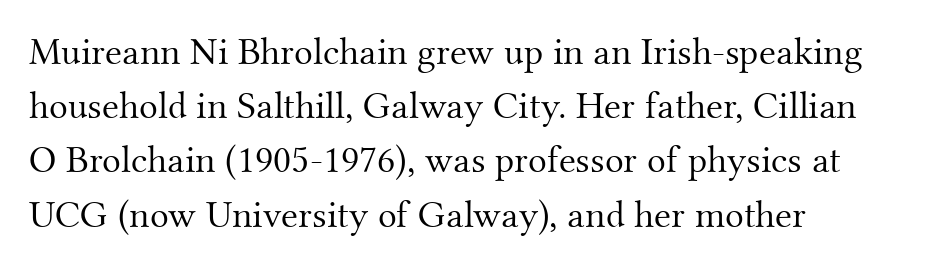
Typographically, this falls in the serif category. No heavy texture on the line: the type isn't bold. You can tell it's not italic because the verticals are truly vertical. Quick note: underline off. You could not count columns in this text — the font is proportionally spaced. Is the block centered? No — it sits flush against the left margin.
